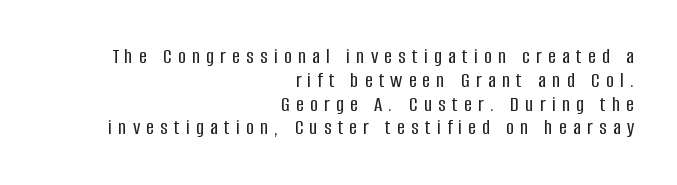
Q: Is the text italic (slanted)? A: No, it is upright.
Q: Is the text underlined? A: No.
Q: How is the paragraph aligned? A: Right-aligned.
Q: Is the spacing between letters normal or unusually wide? A: Unusually wide.
Q: Is the spacing between lines tight, normal or loose? A: Tight.
